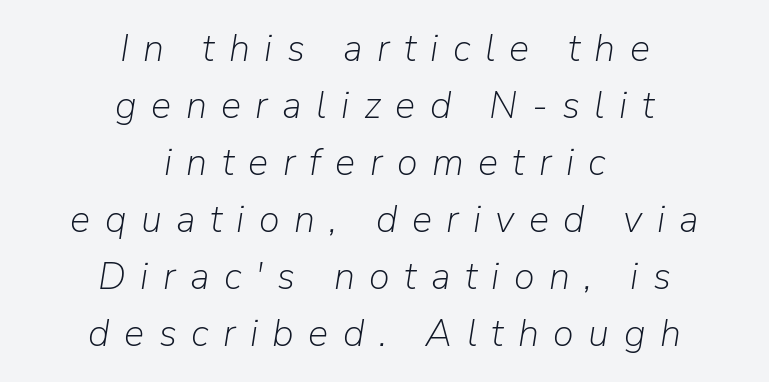
Q: Is the text bold? A: No.
Q: Is the text italic (slanted)? A: Yes, it leans right by about 9 degrees.
Q: Is the text underlined? A: No.
Q: How is the paragraph aligned? A: Centered.
Q: Is the spacing between letters normal or unusually wide? A: Unusually wide.
Q: Is the spacing between lines tight, normal or loose? A: Normal.
Q: Width (condensed, normal, or wide)? A: Normal.
Q: Stroke contrast? A: Low.
Q: x-height? A: Medium.
Q: Monospaced? A: No.
